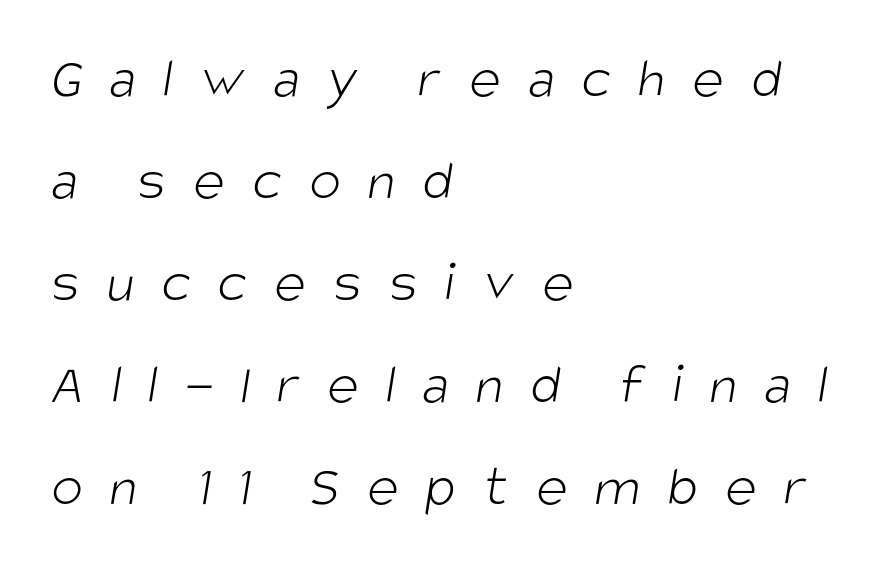
Is the letter spacing exaggerated? Yes — the characters are pushed far apart. Looks like regular typesetting: each glyph gets only the width it needs. Unbolded letterforms with no extra heft. Honestly, there is no underline to notice here at all.
